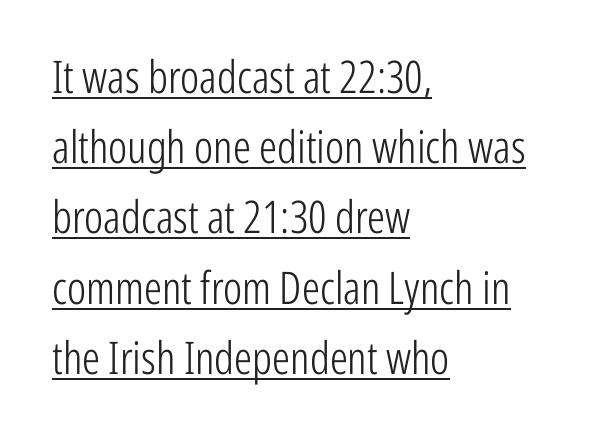
Compared with typical paragraphs, the rows here are spaced about the same. This sample has the flowing, uneven cadence of proportional lettering. Regarding serifs, this sample does without them. Standard letterfit; no display-style spreading of the glyphs. A typesetter would mark this as roman, not italic. Is the stroke heavy? The answer is a plain regular-or-lighter.
